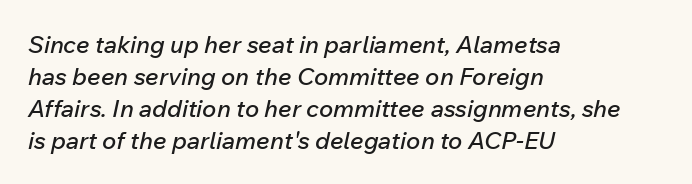
The image shows 24 px text type, italic (leaning right); set left-aligned, normal line spacing (1.33x), normal letter spacing, not underlined.
